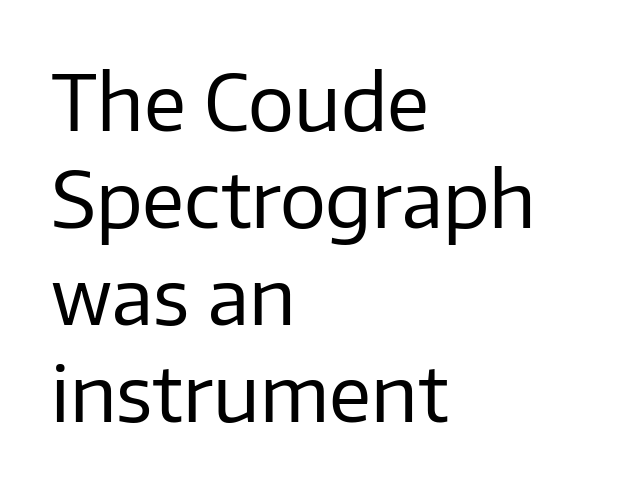
The designer went with a sans here, leaving each stem footless. Successive baselines arrive at the customary interval. Proportional: the letters do not fall into vertical columns. The text block is weighted toward the left margin, trailing off unevenly rightward.
